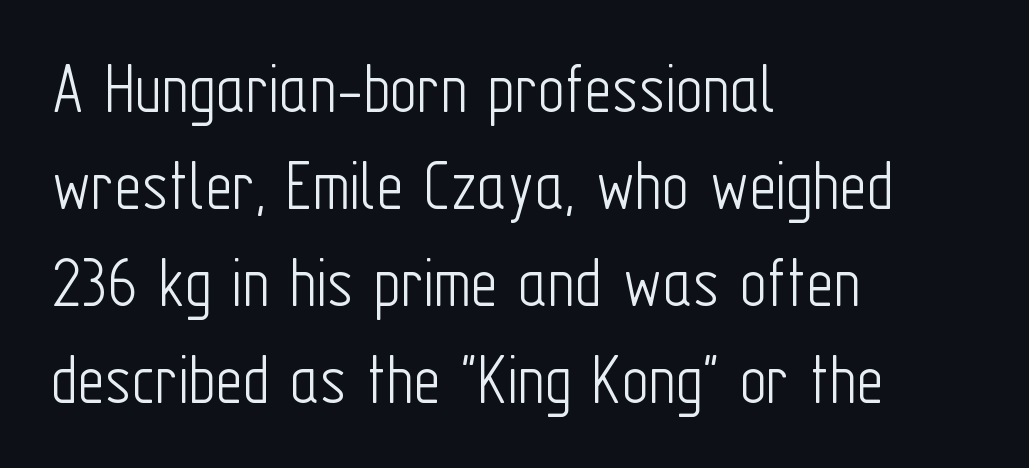
This reads as an unemphasized weight, regular at the heaviest. The axis of the letterforms is exactly vertical. Observe the ordinary spacing: letters are neighbours, not strangers. This sample keeps an unexceptional amount of space between lines.
